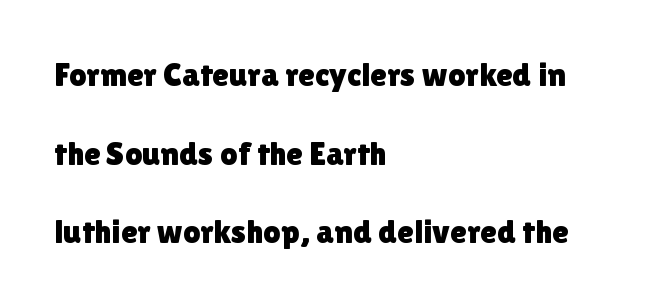
Q: Is the text italic (slanted)? A: No, it is upright.
Q: Is the typeface a serif or a sans-serif typeface? A: Sans-serif.
Q: Is the text underlined? A: No.
Q: How is the paragraph aligned? A: Left-aligned.
Q: Is the spacing between letters normal or unusually wide? A: Normal.
Q: Is the spacing between lines tight, normal or loose? A: Loose.
Q: Width (condensed, normal, or wide)? A: Normal.
Q: Stroke contrast? A: Low.
Q: x-height? A: Medium.
Q: Monospaced? A: No.
